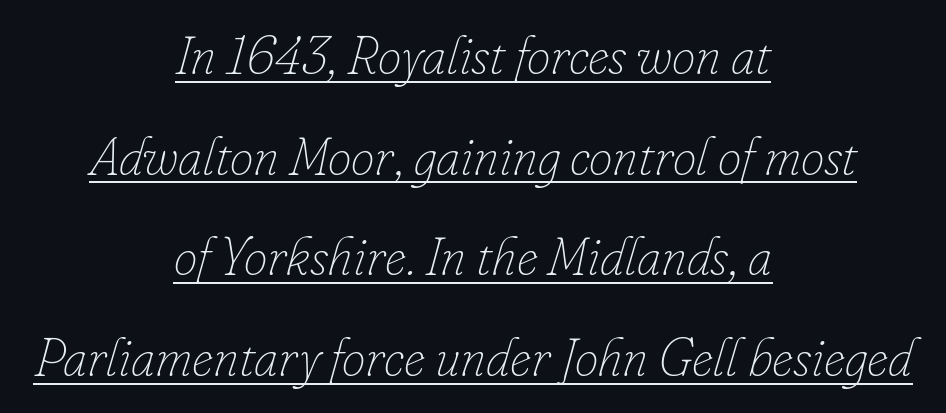
Is the type slanted? Yes — the strokes lean at a clear angle. The passage shown stacks its lines with a broad gap. No extra tracking has been applied to these lines. The cut favours lightness, reaching ordinary text weight at its darkest. These characters rest on top of a visible drawn line. If you folded the block vertically in half, each line would mirror itself in length.
